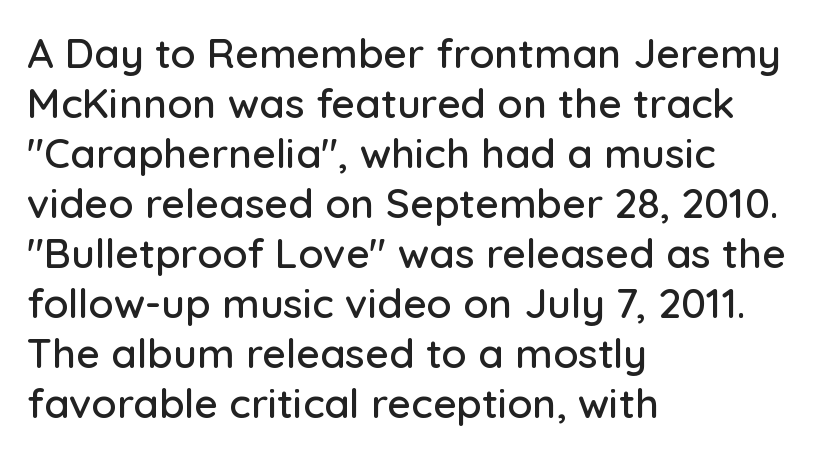
Quick note: underline off. Observe the absence of serifs on each vertical stroke in this sample. Notice how the passage keeps a crisp vertical edge on the left only. If you drew a line through each stem, it would be perfectly vertical. Nothing unusual about the tracking: characters are spaced as the font intends.
